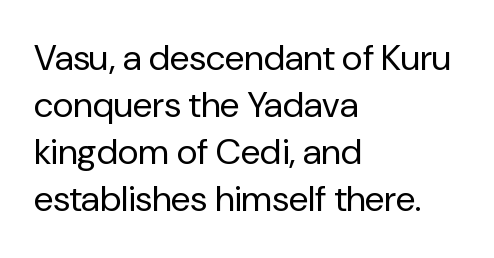
Q: Is the text bold? A: No.
Q: Is the text italic (slanted)? A: No, it is upright.
Q: Is the typeface a serif or a sans-serif typeface? A: Sans-serif.
Q: Is the text underlined? A: No.
Q: How is the paragraph aligned? A: Left-aligned.
Q: Is the spacing between letters normal or unusually wide? A: Normal.
Q: Is the spacing between lines tight, normal or loose? A: Normal.
Q: Width (condensed, normal, or wide)? A: Normal.
Q: Stroke contrast? A: Low.
Q: x-height? A: Medium.
Q: Monospaced? A: No.
